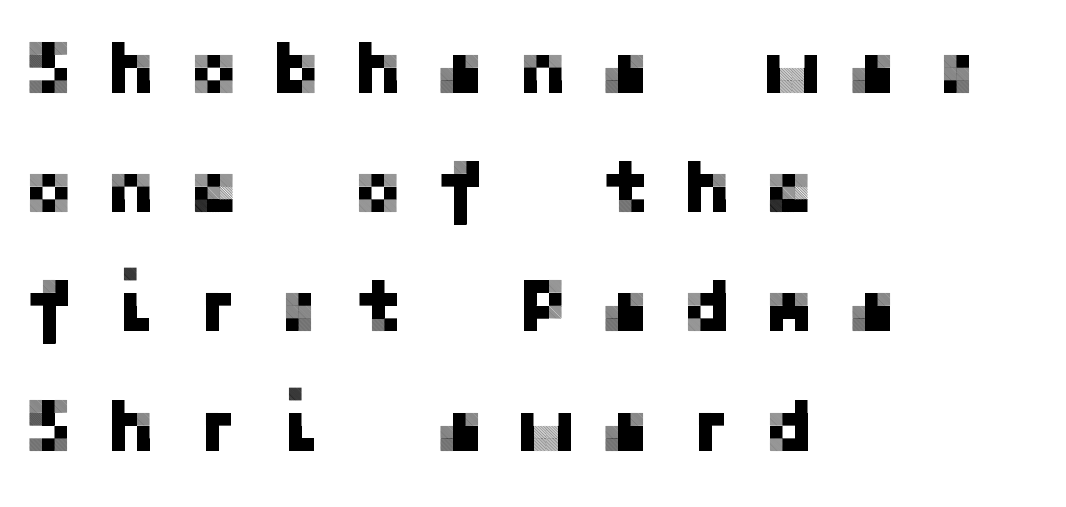
Honestly, the row spacing looks completely unremarkable. One-word summary of the alignment: left. Every stem runs plumb, perpendicular to the baseline. Loose tracking; the words dissolve into strings of separated letters.
